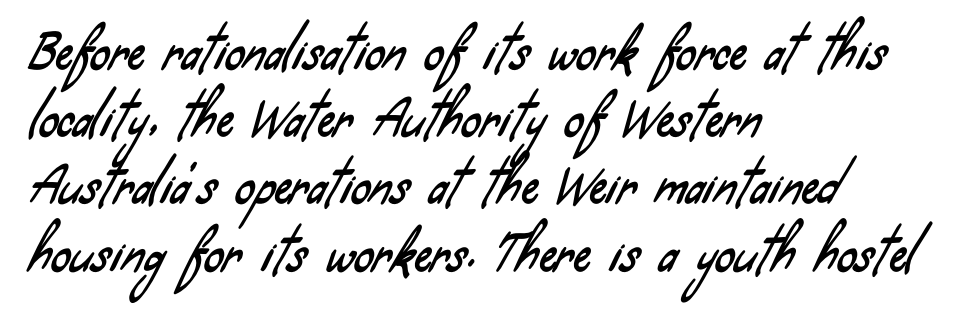
The image shows 48 px condensed sans-serif type; set left-aligned, normal line spacing (1.4x), normal letter spacing, not underlined; low stroke contrast and a small x-height.
